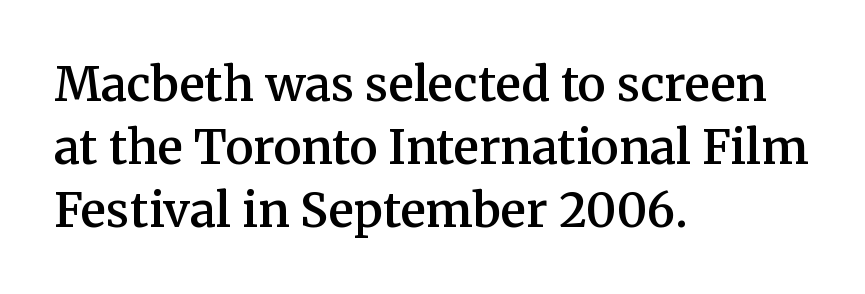
{"serif": "yes", "italic": "no", "bold": "semi", "weight": "semibold", "width": "normal", "stroke_contrast": "medium", "x_height": "medium", "monospaced": "no", "underline": "no", "align": "left", "line_spacing": "normal", "line_spacing_ratio": 1.34, "letter_spacing": "normal", "letter_spacing_em": 0.0, "glyph_px": 47}
